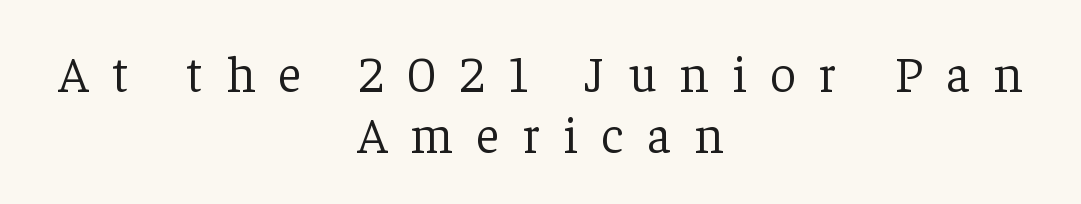
Q: Is the text bold? A: No.
Q: Is the text italic (slanted)? A: No, it is upright.
Q: Is the typeface a serif or a sans-serif typeface? A: Serif.
Q: Is the text underlined? A: No.
Q: How is the paragraph aligned? A: Centered.
Q: Is the spacing between letters normal or unusually wide? A: Unusually wide.
Q: Width (condensed, normal, or wide)? A: Normal.
Q: Stroke contrast? A: Low.
Q: x-height? A: Medium.
Q: Monospaced? A: No.
